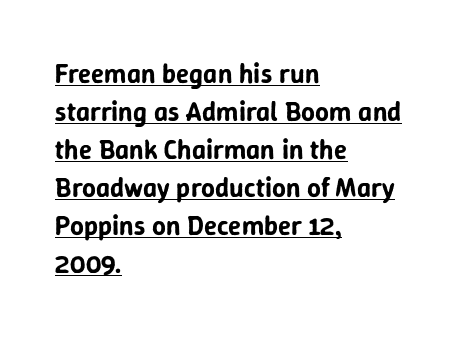
The image shows 27 px text type, upright; set left-aligned, normal line spacing (1.41x), normal letter spacing, underlined.
